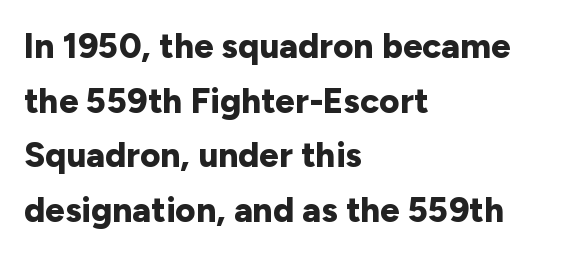
The image shows 35 px bold sans-serif type, upright; set left-aligned, normal line spacing (1.56x), normal letter spacing, not underlined; low stroke contrast and a medium x-height.
